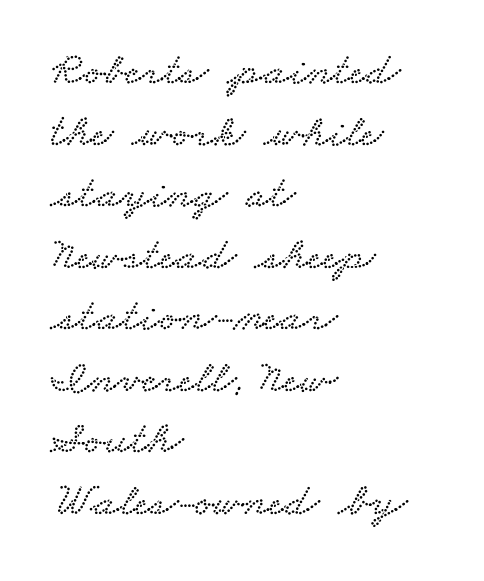
This sample has the flowing, uneven cadence of proportional lettering. Unmarked baselines from the first word to the last. Compared with typical body copy, the letter spacing here is the same. The designer left line spacing at the default.
